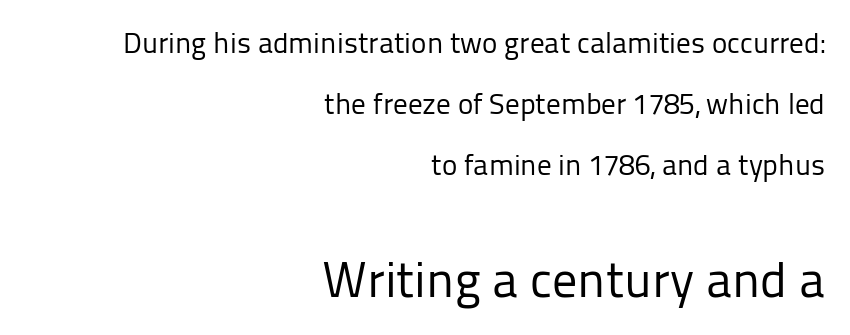
{"serif": "no", "italic": "no", "bold": "no", "weight": "regular", "width": "normal", "stroke_contrast": "low", "x_height": "medium", "monospaced": "no", "underline": "no", "align": "right", "line_spacing": "loose", "line_spacing_ratio": 2.11, "letter_spacing": "normal", "letter_spacing_em": 0.0, "larger_block": "second", "size_ratio": 1.72, "glyph_px": 50}
